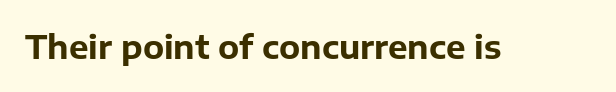
You'd pick this weight for a headline — it's a proper bold. I'd call this a sans setting — the letters go barefoot. The area under the type is left untouched. Spacing verdict: proportional, widths tailored to each character. The line texture is even and compact thanks to regular tracking. These lines were composed using upright roman letters.
